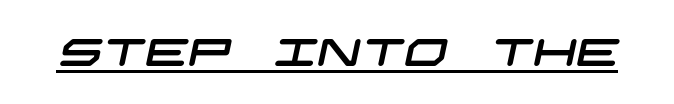
The image shows 38 px wide sans-serif type; set normal letter spacing, underlined; low stroke contrast and a large x-height.
